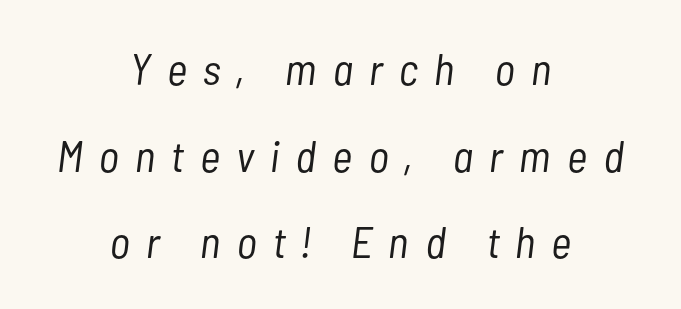
Bare-footed words on every line. The passage shown is not bold in any degree. The leading is generous, giving the passage an open texture. Proportional: the letters do not fall into vertical columns. Tall strokes in this sample are angled rather than plumb.
